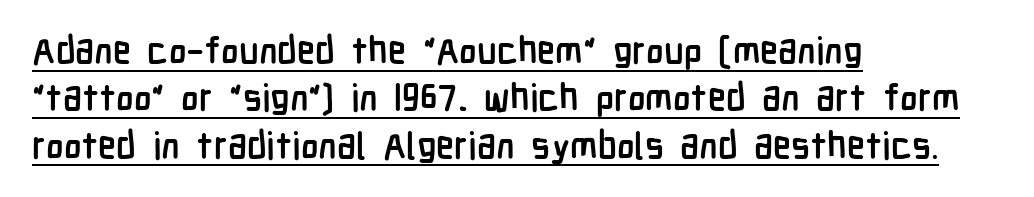
Q: Is the text bold? A: Yes.
Q: Is the text italic (slanted)? A: No, it is upright.
Q: Is the typeface a serif or a sans-serif typeface? A: Sans-serif.
Q: Is the text underlined? A: Yes.
Q: How is the paragraph aligned? A: Left-aligned.
Q: Is the spacing between letters normal or unusually wide? A: Normal.
Q: Is the spacing between lines tight, normal or loose? A: Normal.
Q: Width (condensed, normal, or wide)? A: Condensed.
Q: Stroke contrast? A: Low.
Q: x-height? A: Medium.
Q: Monospaced? A: No.
